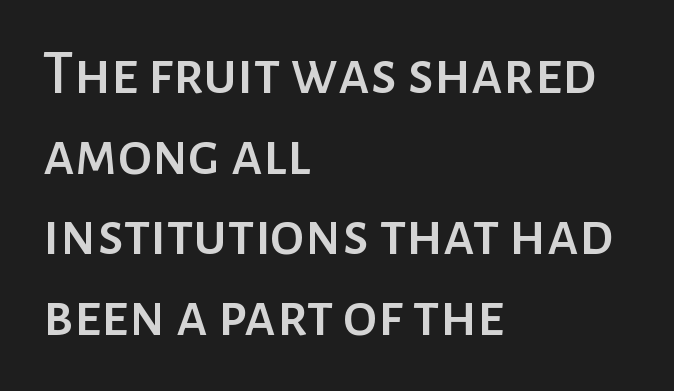
{"serif": "no", "italic": "no", "width": "normal", "stroke_contrast": "low", "x_height": "medium", "monospaced": "no", "underline": "no", "align": "left", "line_spacing": "normal", "line_spacing_ratio": 1.3, "letter_spacing": "normal", "letter_spacing_em": 0.0, "glyph_px": 62}
